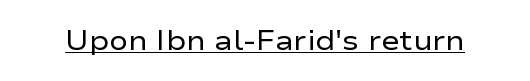
{"serif": "no", "italic": "no", "bold": "no", "weight": "regular", "width": "wide", "stroke_contrast": "low", "x_height": "medium", "monospaced": "no", "underline": "yes", "letter_spacing": "normal", "letter_spacing_em": 0.0, "glyph_px": 28}
